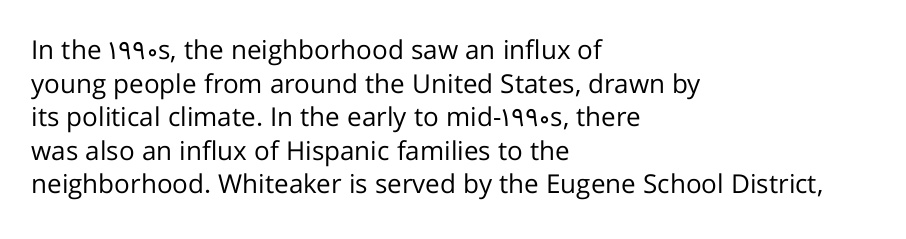
The image shows 26 px text type, upright; set left-aligned, normal line spacing (1.29x), normal letter spacing, not underlined.
